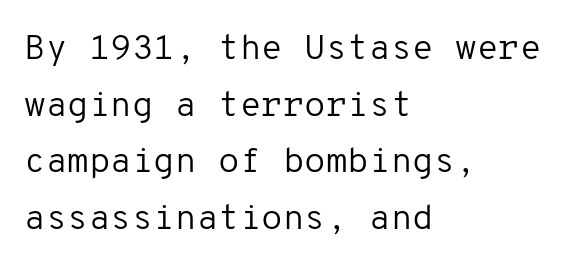
The image shows 35 px regular-weight sans-serif type, upright, monospaced; set left-aligned, normal line spacing (1.62x), normal letter spacing, not underlined; low stroke contrast and a medium x-height.
